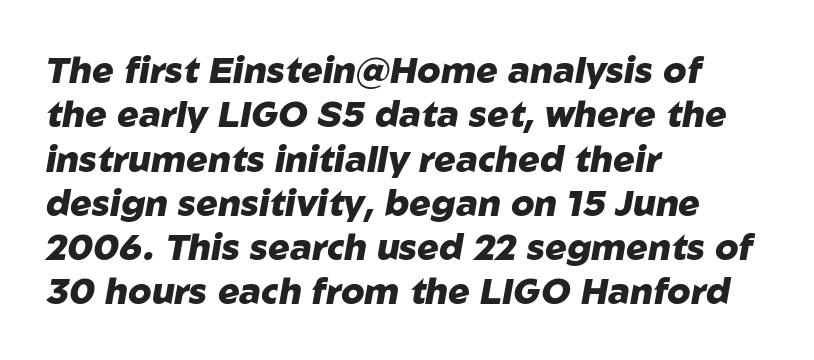
{"italic": "yes", "lean": "right", "slant_degrees": 10, "bold": "yes", "weight": "heavy", "width": "normal", "stroke_contrast": "low", "x_height": "medium", "monospaced": "no", "underline": "no", "align": "left", "line_spacing_ratio": 1.23, "letter_spacing": "normal", "letter_spacing_em": 0.0, "glyph_px": 36}
